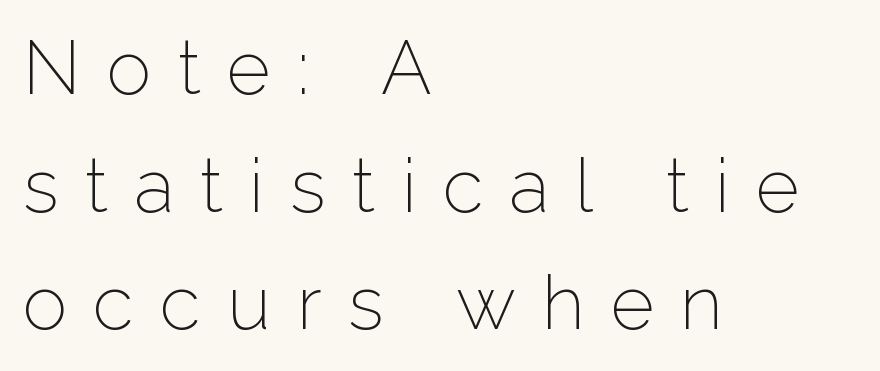
{"serif": "no", "italic": "no", "bold": "no", "weight": "light", "width": "normal", "stroke_contrast": "low", "x_height": "medium", "monospaced": "no", "underline": "no", "align": "left", "line_spacing": "normal", "line_spacing_ratio": 1.57, "letter_spacing": "wide", "letter_spacing_em": 0.35, "glyph_px": 75}
